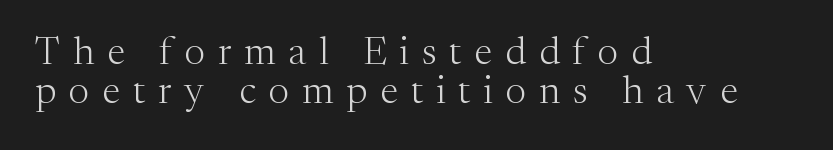
{"serif": "yes", "italic": "no", "bold": "no", "weight": "light", "width": "normal", "stroke_contrast": "medium", "x_height": "medium", "monospaced": "no", "underline": "no", "align": "left", "line_spacing": "tight", "line_spacing_ratio": 1.01, "letter_spacing": "wide", "letter_spacing_em": 0.33, "glyph_px": 39}
